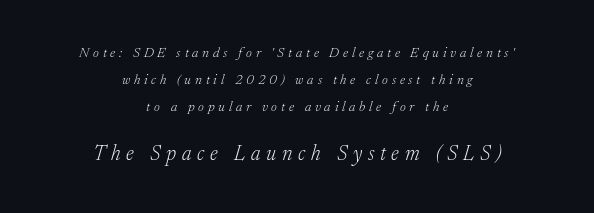
Q: Is the text bold? A: No.
Q: Is the text italic (slanted)? A: Yes, it leans right by about 17 degrees.
Q: Is the text underlined? A: No.
Q: How is the paragraph aligned? A: Centered.
Q: Is the spacing between letters normal or unusually wide? A: Unusually wide.
Q: Is the spacing between lines tight, normal or loose? A: Loose.
Q: Which block of text is set in a larger size, the first (top) or the second (bottom)? A: The second (bottom) one.
